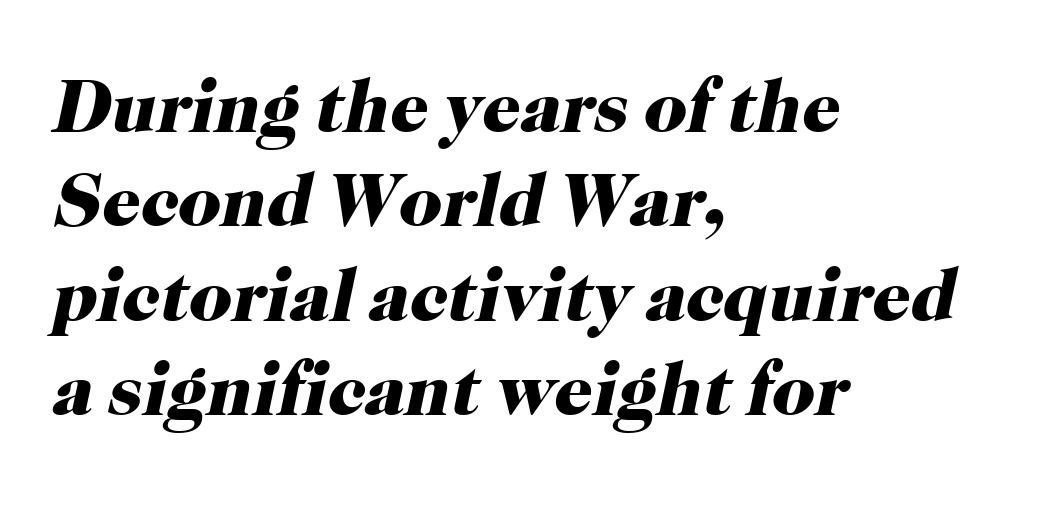
The image shows 75 px heavy serif type, italic (leaning right); set left-aligned, normal line spacing (1.26x), normal letter spacing, not underlined; high stroke contrast and a medium x-height.
